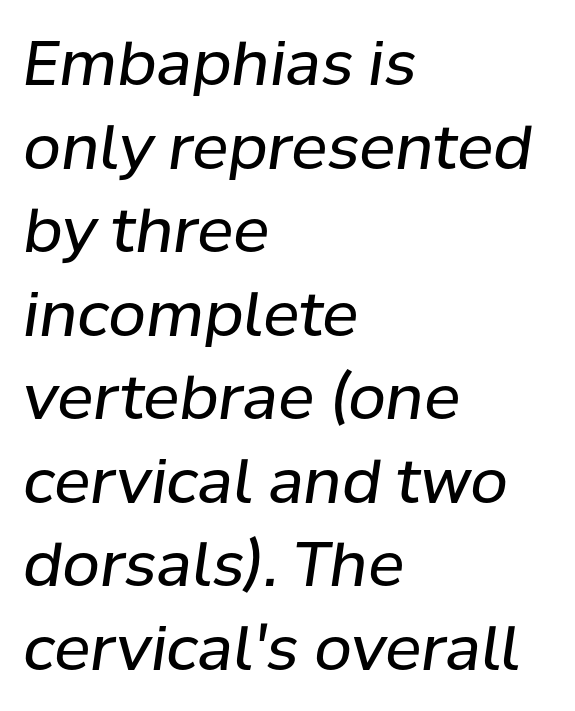
The image shows 61 px regular-weight type, italic (leaning right); set left-aligned, normal line spacing (1.37x), normal letter spacing, not underlined; low stroke contrast and a medium x-height.
